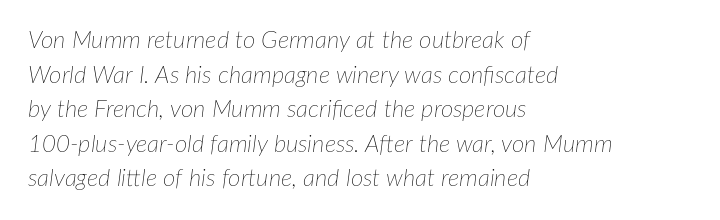
Q: Is the text bold? A: No.
Q: Is the text italic (slanted)? A: Yes, it leans right by about 7 degrees.
Q: Is the text underlined? A: No.
Q: How is the paragraph aligned? A: Left-aligned.
Q: Is the spacing between letters normal or unusually wide? A: Normal.
Q: Is the spacing between lines tight, normal or loose? A: Normal.
